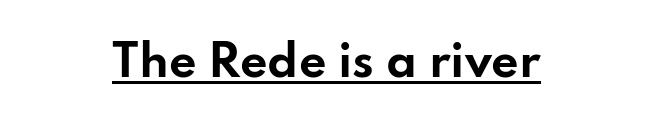
The image shows 43 px bold, wide sans-serif type, upright; set centered, normal letter spacing, underlined; low stroke contrast and a small x-height.
